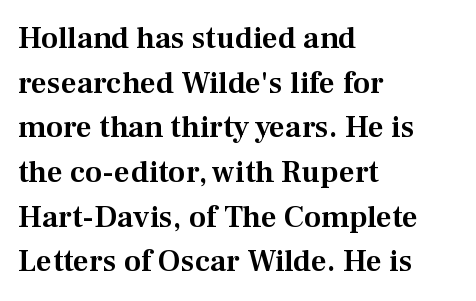
{"serif": "yes", "italic": "no", "width": "normal", "stroke_contrast": "medium", "x_height": "medium", "monospaced": "no", "underline": "no", "align": "left", "line_spacing": "normal", "line_spacing_ratio": 1.44, "letter_spacing": "normal", "letter_spacing_em": 0.0, "glyph_px": 31}
